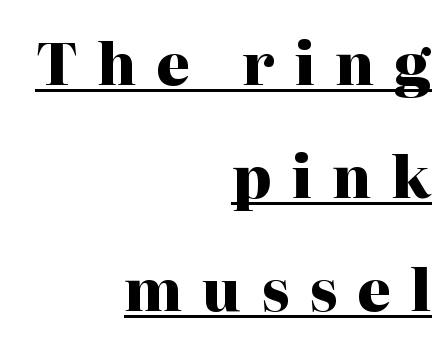
Q: Is the text bold? A: Yes.
Q: Is the text italic (slanted)? A: No, it is upright.
Q: Is the typeface a serif or a sans-serif typeface? A: Serif.
Q: Is the text underlined? A: Yes.
Q: How is the paragraph aligned? A: Right-aligned.
Q: Is the spacing between letters normal or unusually wide? A: Unusually wide.
Q: Is the spacing between lines tight, normal or loose? A: Loose.
Q: Width (condensed, normal, or wide)? A: Normal.
Q: Stroke contrast? A: High.
Q: x-height? A: Medium.
Q: Monospaced? A: No.
